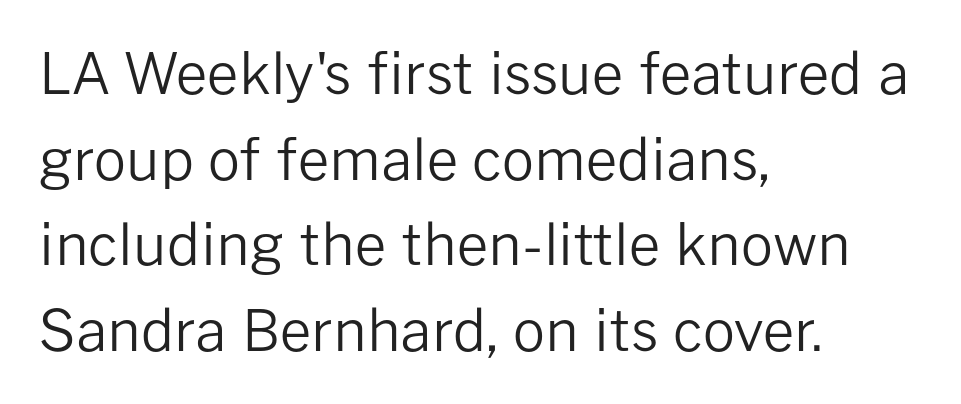
Q: Is the text bold? A: No.
Q: Is the text italic (slanted)? A: No, it is upright.
Q: Is the typeface a serif or a sans-serif typeface? A: Sans-serif.
Q: Is the text underlined? A: No.
Q: How is the paragraph aligned? A: Left-aligned.
Q: Is the spacing between letters normal or unusually wide? A: Normal.
Q: Is the spacing between lines tight, normal or loose? A: Normal.
Q: Width (condensed, normal, or wide)? A: Normal.
Q: Stroke contrast? A: Low.
Q: x-height? A: Medium.
Q: Monospaced? A: No.
